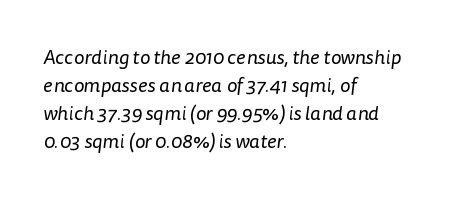
The image shows 20 px text type; set left-aligned, normal line spacing (1.4x), normal letter spacing, not underlined.
